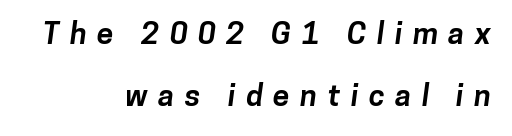
The image shows 30 px bold sans-serif type; set right-aligned, loose line spacing (2.07x), unusually wide letter spacing (+0.35 em), not underlined; low stroke contrast and a medium x-height.
